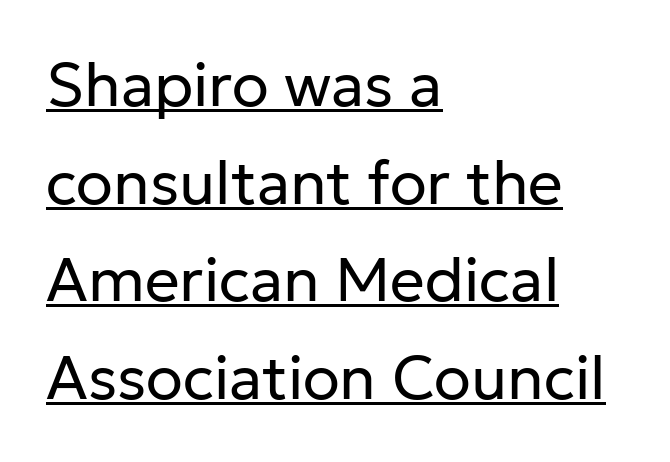
The lettering is marked with a stroke running underneath it. Check where the strokes stop: nothing finishes them off — pure sans. The lettering holds an erect, upright posture throughout. Is this a fixed-width face? No — the glyphs have proportional, varying widths. The paragraph shown leans on its left margin. Vertical spacing — default.
